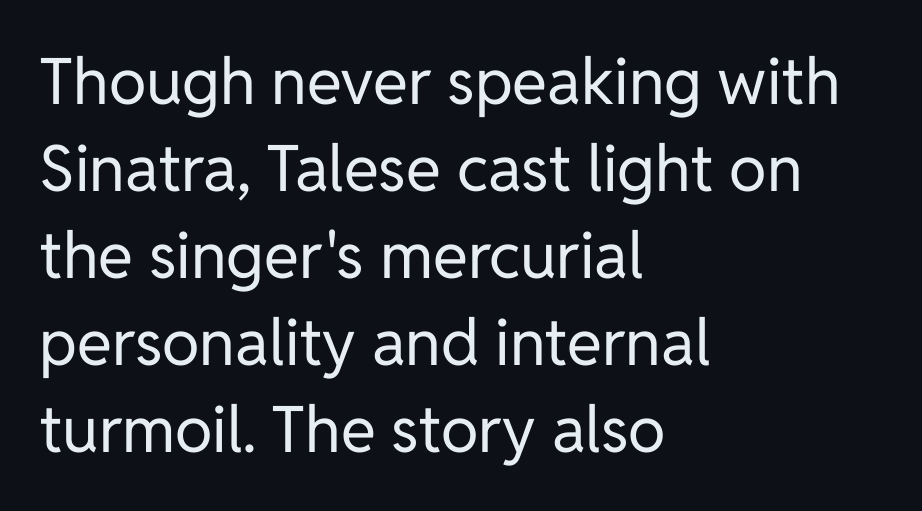
{"serif": "no", "italic": "no", "bold": "no", "weight": "regular", "width": "normal", "stroke_contrast": "low", "x_height": "medium", "monospaced": "no", "underline": "no", "align": "left", "line_spacing": "normal", "line_spacing_ratio": 1.36, "letter_spacing": "normal", "letter_spacing_em": 0.0, "glyph_px": 64}
